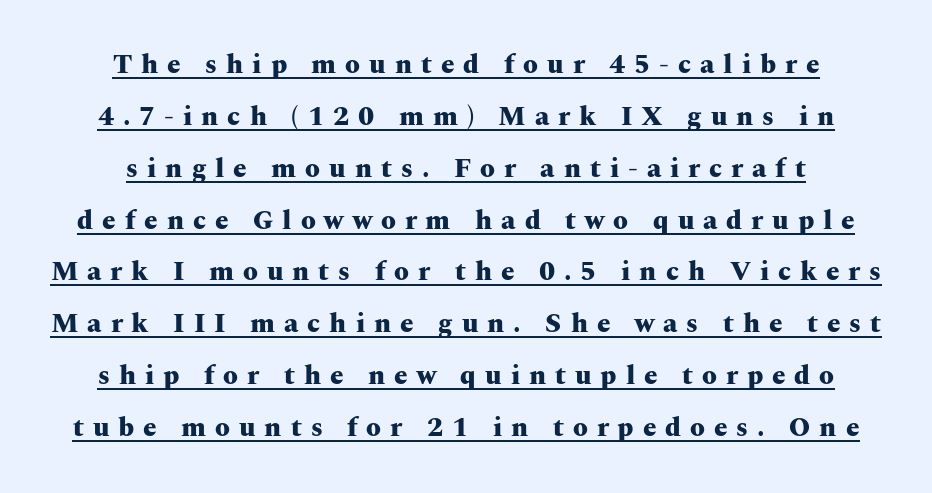
{"italic": "no", "bold": "yes", "underline": "yes", "align": "center", "line_spacing": "loose", "line_spacing_ratio": 1.92, "letter_spacing": "wide", "letter_spacing_em": 0.33, "glyph_px": 27}
